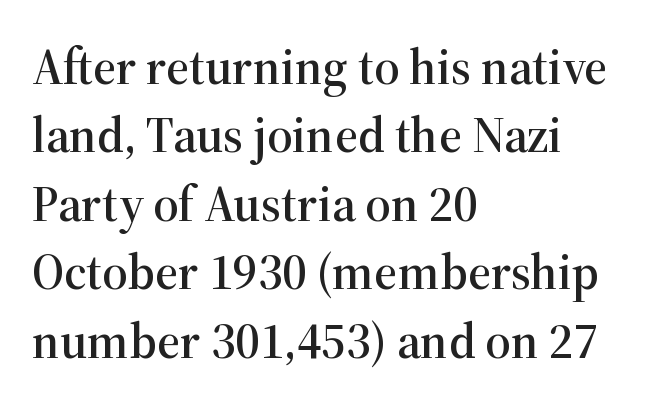
Proportional: the letters do not fall into vertical columns. The ragged edge is on the right, which tells us the setting is flush left. Check where the strokes stop: tiny serifs finish them off. Check under the words: just untouched page. The letterforms sit shoulder to shoulder at normal distance. Is there any slant? The stems are plumb.
